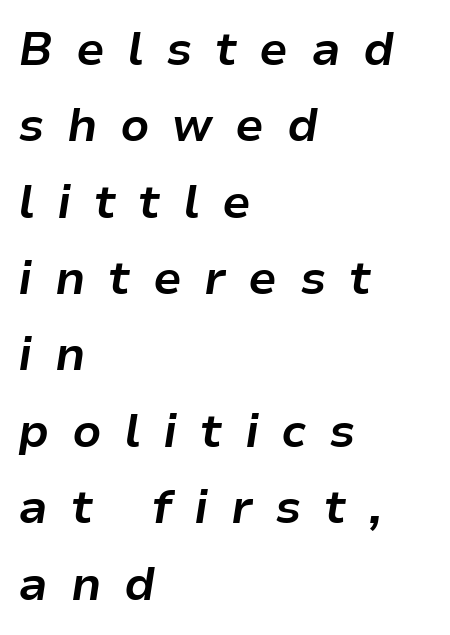
{"italic": "yes", "lean": "right", "slant_degrees": 9, "bold": "yes", "weight": "bold", "width": "normal", "stroke_contrast": "low", "x_height": "medium", "monospaced": "no", "underline": "no", "align": "left", "line_spacing": "normal", "line_spacing_ratio": 1.66, "letter_spacing": "wide", "letter_spacing_em": 0.49, "glyph_px": 46}
